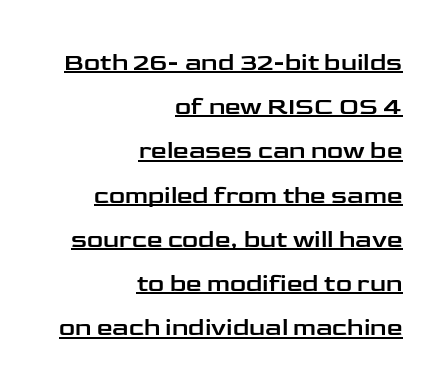
The image shows 25 px text type, upright; set right-aligned, line spacing 1.77x, normal letter spacing, underlined.
